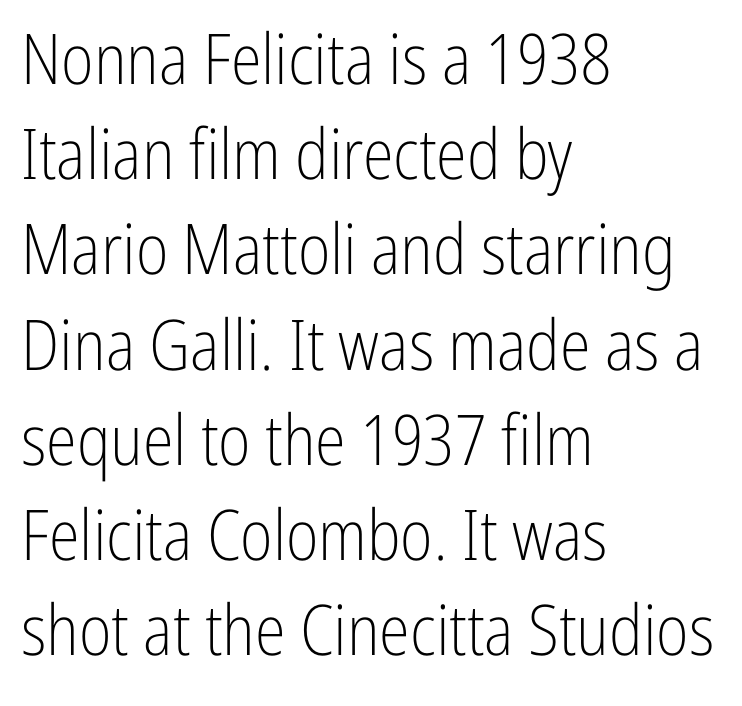
The image shows 70 px light, condensed sans-serif type, upright; set left-aligned, normal line spacing (1.36x), normal letter spacing, not underlined; low stroke contrast and a medium x-height.
